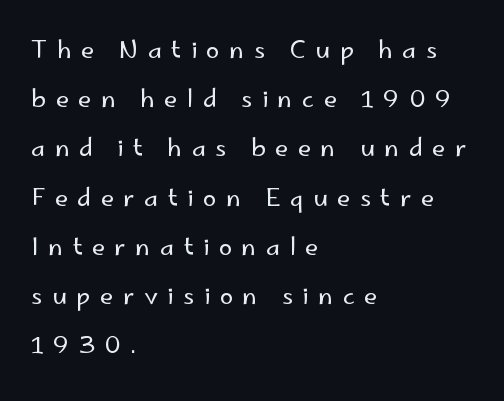
{"italic": "no", "bold": "no", "underline": "no", "align": "left", "line_spacing": "loose", "line_spacing_ratio": 2.05, "letter_spacing": "wide", "letter_spacing_em": 0.4, "glyph_px": 24}
